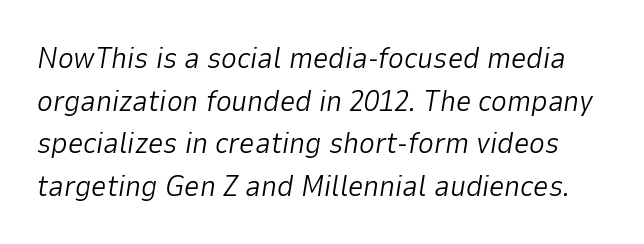
{"italic": "yes", "lean": "right", "slant_degrees": 9, "bold": "no", "weight": "light", "width": "normal", "stroke_contrast": "low", "x_height": "medium", "monospaced": "no", "underline": "no", "line_spacing": "normal", "line_spacing_ratio": 1.42, "letter_spacing": "normal", "letter_spacing_em": 0.0, "glyph_px": 30}
